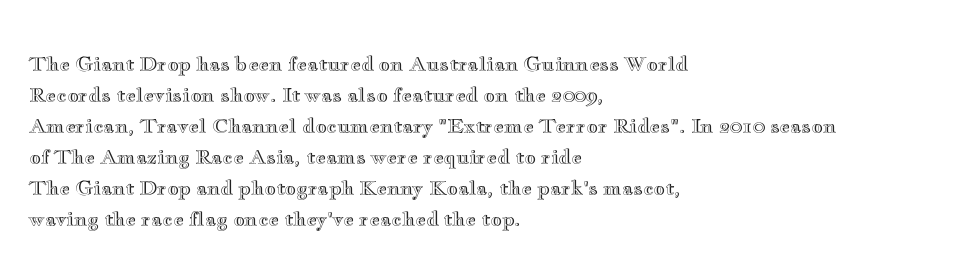
Layout note: lines flush left. Designer's note — italics off, roman on. The baseline area is clear. Reading down the column, the eye jumps a familiar distance to each next line. Default kerning and tracking; the words read as compact shapes.
